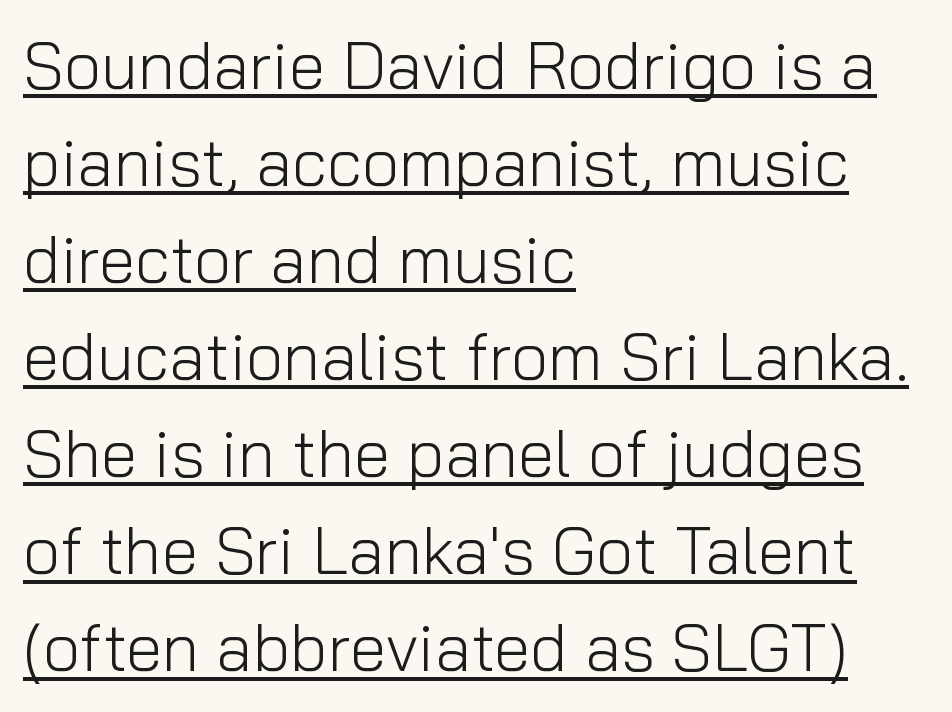
{"serif": "no", "italic": "no", "bold": "no", "weight": "light", "width": "normal", "stroke_contrast": "low", "x_height": "medium", "monospaced": "no", "underline": "yes", "align": "left", "line_spacing": "normal", "line_spacing_ratio": 1.47, "letter_spacing": "normal", "letter_spacing_em": 0.0, "glyph_px": 66}
